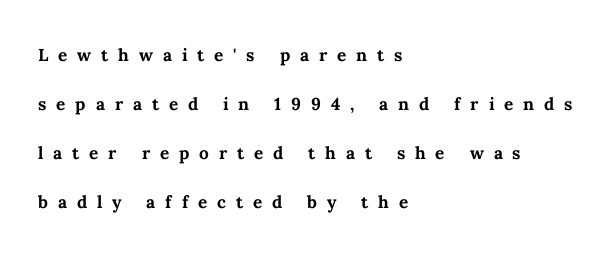
Q: Is the text bold? A: Yes.
Q: Is the text italic (slanted)? A: No, it is upright.
Q: Is the text underlined? A: No.
Q: How is the paragraph aligned? A: Left-aligned.
Q: Is the spacing between letters normal or unusually wide? A: Unusually wide.
Q: Is the spacing between lines tight, normal or loose? A: Loose.
